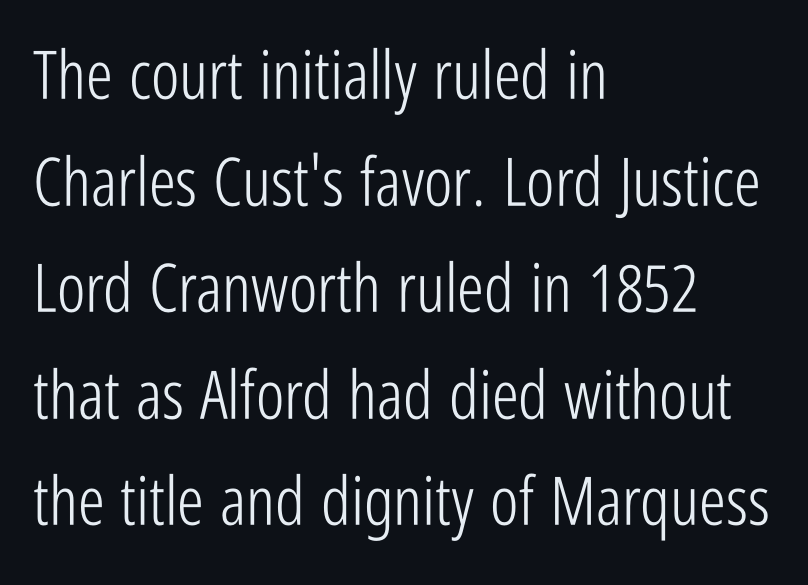
{"serif": "no", "italic": "no", "bold": "no", "weight": "light", "width": "condensed", "stroke_contrast": "low", "x_height": "medium", "monospaced": "no", "underline": "no", "align": "left", "line_spacing": "normal", "line_spacing_ratio": 1.59, "letter_spacing": "normal", "letter_spacing_em": 0.0, "glyph_px": 67}
